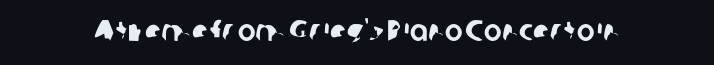
The image shows 30 px sans-serif type; set normal letter spacing, not underlined; low stroke contrast and a medium x-height.
